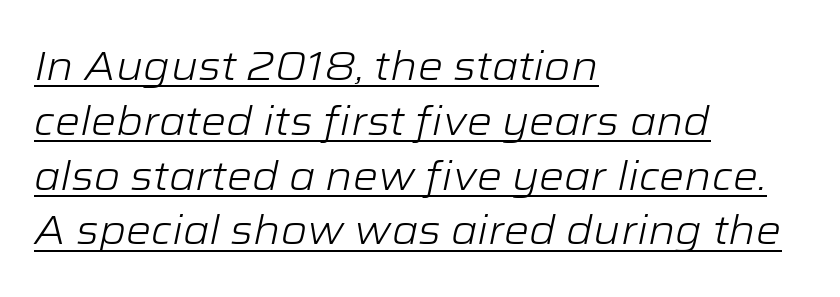
Q: Is the text bold? A: No.
Q: Is the text italic (slanted)? A: Yes, it leans right by about 12 degrees.
Q: Is the text underlined? A: Yes.
Q: How is the paragraph aligned? A: Left-aligned.
Q: Is the spacing between letters normal or unusually wide? A: Normal.
Q: Is the spacing between lines tight, normal or loose? A: Normal.
Q: Width (condensed, normal, or wide)? A: Wide.
Q: Stroke contrast? A: Low.
Q: x-height? A: Medium.
Q: Monospaced? A: No.
